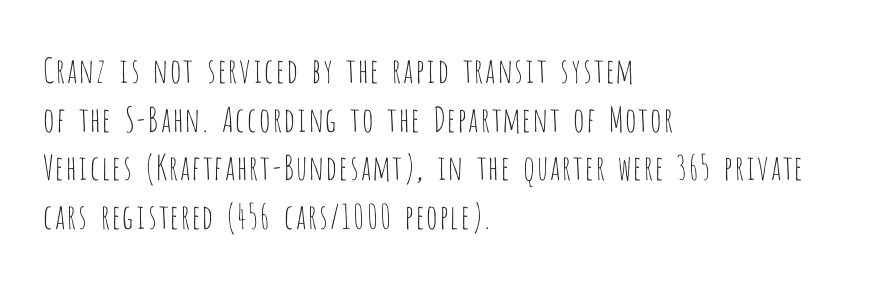
No extra tracking has been applied to these lines. Weight: regular or lighter. The strip under each line holds only bare page. The passage is arranged the way most books set body copy — flush left. You could not count columns in this text — the font is proportionally spaced. This is roman type, the default non-slanted kind.
